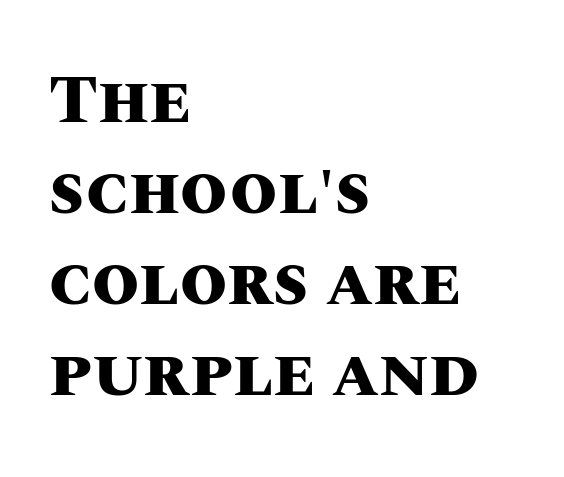
{"italic": "no", "bold": "yes", "weight": "heavy", "width": "normal", "stroke_contrast": "medium", "x_height": "large", "monospaced": "no", "underline": "no", "align": "left", "line_spacing": "normal", "line_spacing_ratio": 1.34, "letter_spacing": "normal", "letter_spacing_em": 0.0, "glyph_px": 68}
